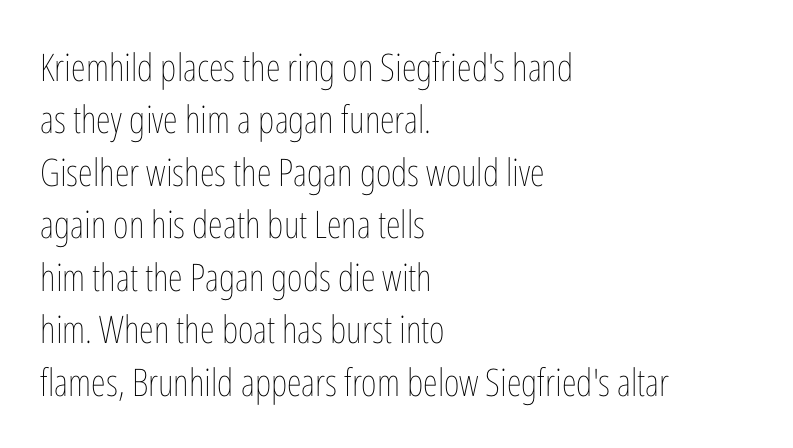
Q: Is the text bold? A: No.
Q: Is the text italic (slanted)? A: No, it is upright.
Q: Is the text underlined? A: No.
Q: How is the paragraph aligned? A: Left-aligned.
Q: Is the spacing between letters normal or unusually wide? A: Normal.
Q: Is the spacing between lines tight, normal or loose? A: Normal.
Q: Width (condensed, normal, or wide)? A: Condensed.
Q: Stroke contrast? A: Low.
Q: x-height? A: Medium.
Q: Monospaced? A: No.
